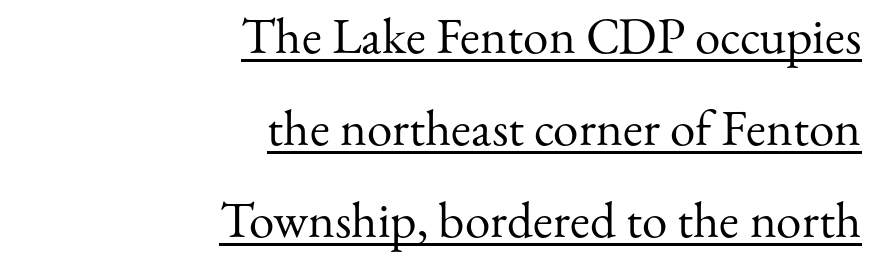
Q: Is the text bold? A: No.
Q: Is the text italic (slanted)? A: No, it is upright.
Q: Is the typeface a serif or a sans-serif typeface? A: Serif.
Q: Is the text underlined? A: Yes.
Q: How is the paragraph aligned? A: Right-aligned.
Q: Is the spacing between letters normal or unusually wide? A: Normal.
Q: Width (condensed, normal, or wide)? A: Normal.
Q: Stroke contrast? A: Medium.
Q: x-height? A: Small.
Q: Monospaced? A: No.
